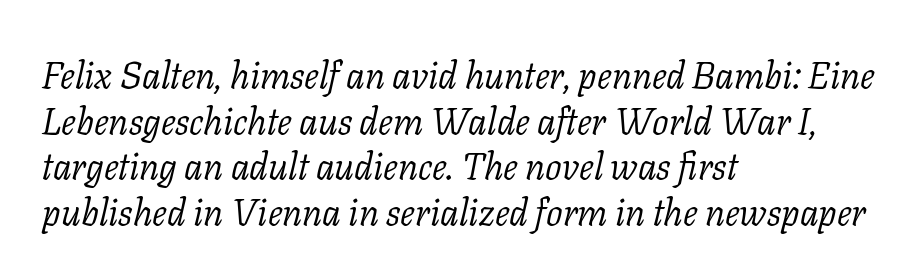
This rendering uses left alignment, leaving the right contour irregular. You can tell it's italic because the verticals aren't actually vertical. The letters advance in unequal steps, a hallmark of proportional type. Each stroke keeps to a modest, everyday thickness or less. The specimen omits any rule beneath the text block's lines.
